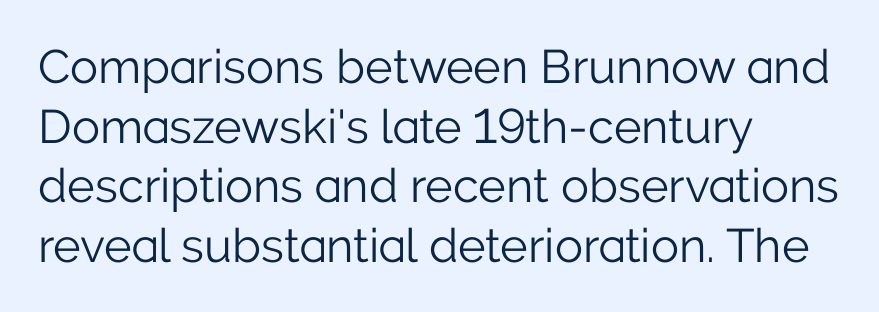
Q: Is the text bold? A: No.
Q: Is the text italic (slanted)? A: No, it is upright.
Q: Is the typeface a serif or a sans-serif typeface? A: Sans-serif.
Q: Is the text underlined? A: No.
Q: How is the paragraph aligned? A: Left-aligned.
Q: Is the spacing between letters normal or unusually wide? A: Normal.
Q: Is the spacing between lines tight, normal or loose? A: Normal.
Q: Width (condensed, normal, or wide)? A: Normal.
Q: Stroke contrast? A: Low.
Q: x-height? A: Medium.
Q: Monospaced? A: No.
